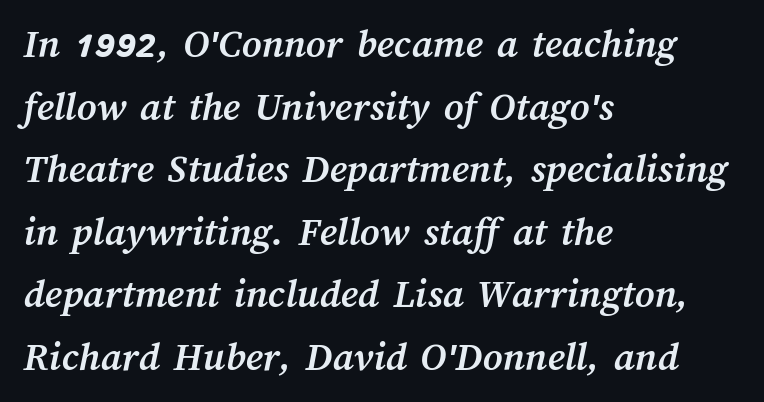
The image shows 42 px semibold type; set left-aligned, normal line spacing (1.49x), normal letter spacing, not underlined; medium stroke contrast and a medium x-height.
